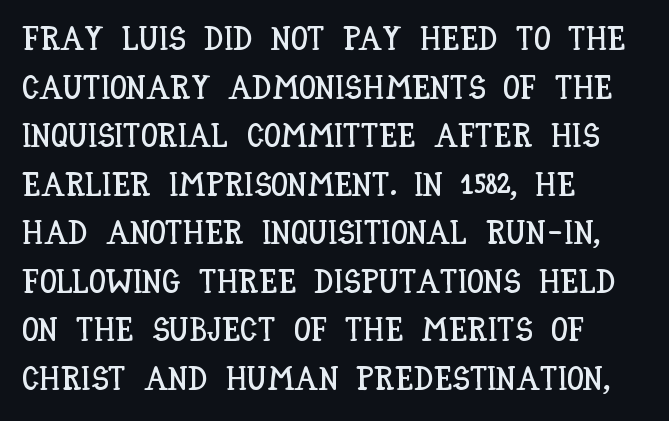
{"italic": "no", "width": "condensed", "stroke_contrast": "low", "x_height": "large", "monospaced": "no", "underline": "no", "align": "left", "line_spacing": "normal", "line_spacing_ratio": 1.47, "letter_spacing": "normal", "letter_spacing_em": 0.0, "glyph_px": 33}
